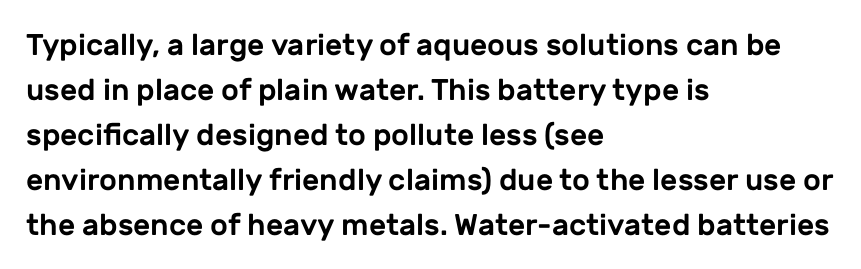
{"serif": "no", "italic": "no", "width": "normal", "stroke_contrast": "low", "x_height": "medium", "monospaced": "no", "underline": "no", "align": "left", "line_spacing": "normal", "line_spacing_ratio": 1.5, "letter_spacing": "normal", "letter_spacing_em": 0.0, "glyph_px": 30}
